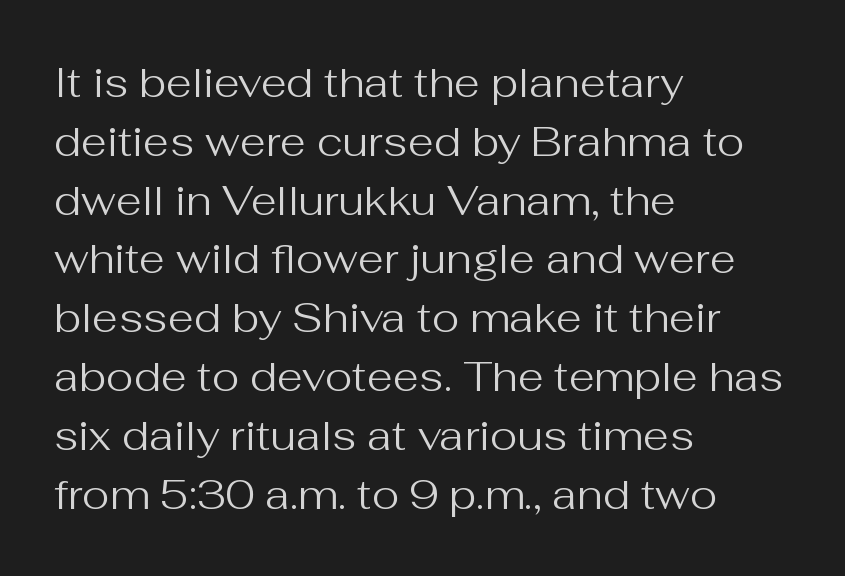
Grotesque or geometric, the face here clearly has no serifs. The face used here is rendered with its standard letterfit. The rendering uses natural spacing where letterforms have individual widths. Stem width sits at or under what a default text font uses. The lettering holds an erect, upright posture throughout.
